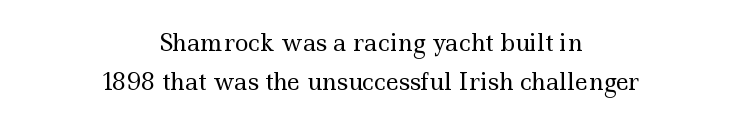
The image shows 23 px text type, upright; set centered, normal line spacing (1.7x), normal letter spacing, not underlined.
